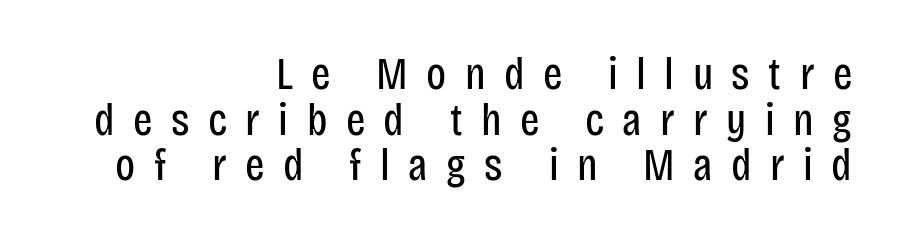
Q: Is the text bold? A: No.
Q: Is the text italic (slanted)? A: No, it is upright.
Q: Is the typeface a serif or a sans-serif typeface? A: Sans-serif.
Q: Is the text underlined? A: No.
Q: How is the paragraph aligned? A: Right-aligned.
Q: Is the spacing between letters normal or unusually wide? A: Unusually wide.
Q: Is the spacing between lines tight, normal or loose? A: Tight.
Q: Width (condensed, normal, or wide)? A: Condensed.
Q: Stroke contrast? A: Low.
Q: x-height? A: Large.
Q: Monospaced? A: No.
